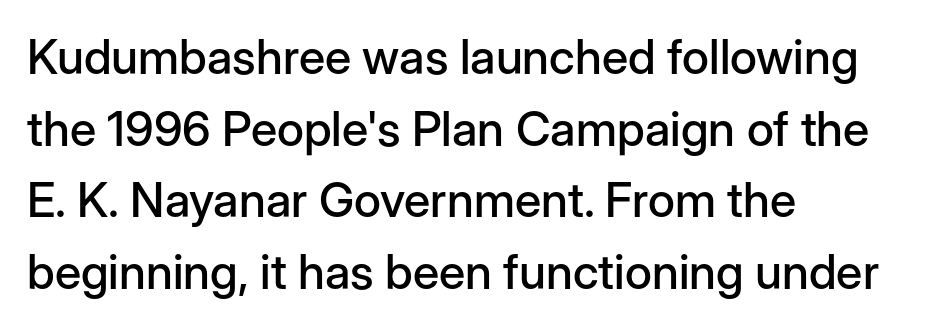
Plain, unruled lines of type. Vertically, the passage feels balanced, rows spaced as you'd expect. Alignment: flush left. Type style note: lacks serifs.
